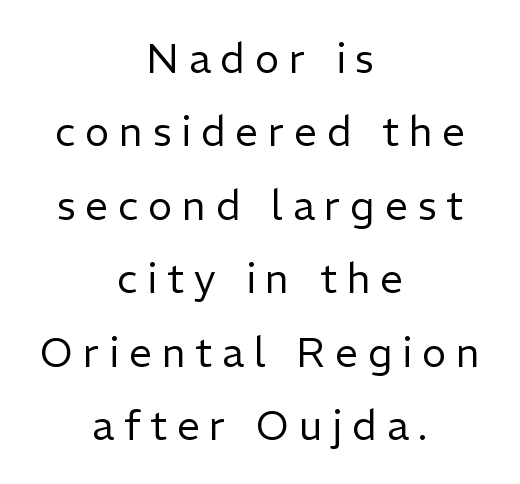
{"serif": "no", "italic": "no", "bold": "no", "weight": "regular", "width": "normal", "stroke_contrast": "low", "x_height": "medium", "monospaced": "no", "underline": "no", "align": "center", "line_spacing_ratio": 1.79, "letter_spacing": "wide", "letter_spacing_em": 0.24, "glyph_px": 41}
